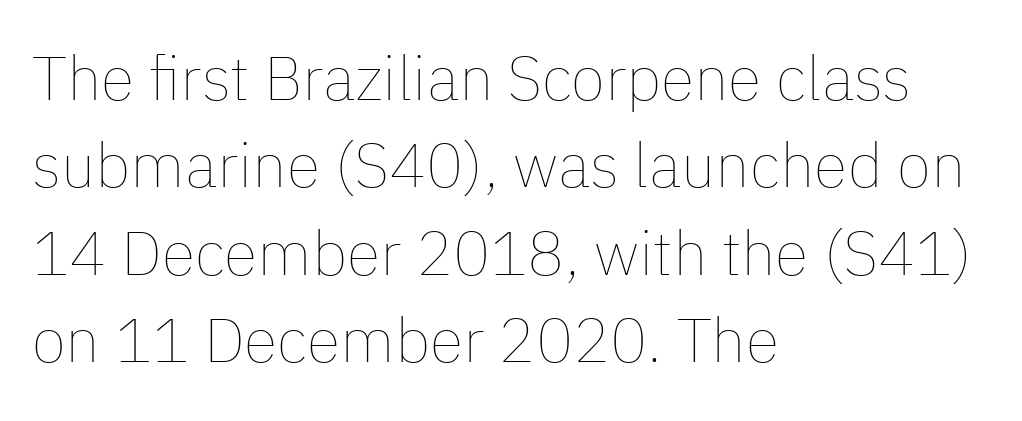
These lines are rendered in a variable-pitch font. You could call the tracking neutral — neither tight nor loose. The zone under the glyphs is completely vacant. Every stem runs plumb, perpendicular to the baseline. Normally led — the rows are evenly, conventionally spaced.
